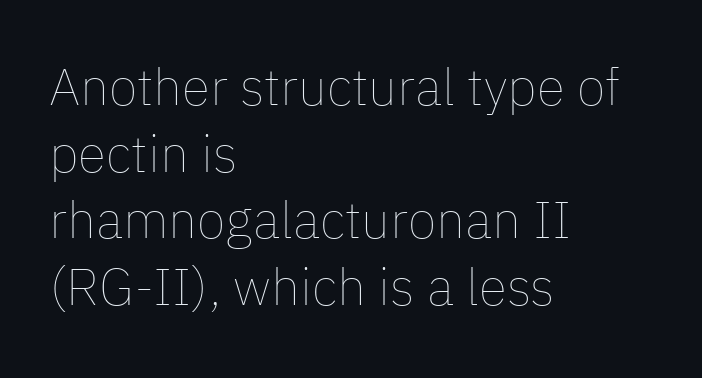
Q: Is the text bold? A: No.
Q: Is the text italic (slanted)? A: No, it is upright.
Q: Is the text underlined? A: No.
Q: How is the paragraph aligned? A: Left-aligned.
Q: Is the spacing between letters normal or unusually wide? A: Normal.
Q: Is the spacing between lines tight, normal or loose? A: Normal.
Q: Width (condensed, normal, or wide)? A: Normal.
Q: Stroke contrast? A: Low.
Q: x-height? A: Medium.
Q: Monospaced? A: No.
